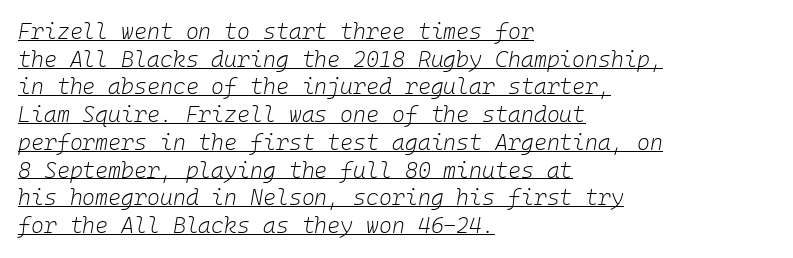
The image shows 22 px text type, italic (leaning right); set left-aligned, normal line spacing (1.26x), normal letter spacing, underlined.
